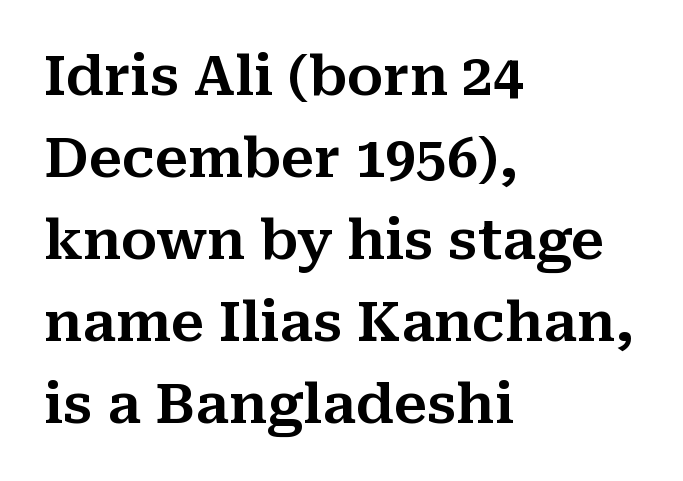
{"serif": "yes", "italic": "no", "width": "normal", "stroke_contrast": "medium", "x_height": "medium", "monospaced": "no", "underline": "no", "align": "left", "line_spacing": "normal", "line_spacing_ratio": 1.49, "letter_spacing": "normal", "letter_spacing_em": 0.0, "glyph_px": 55}
